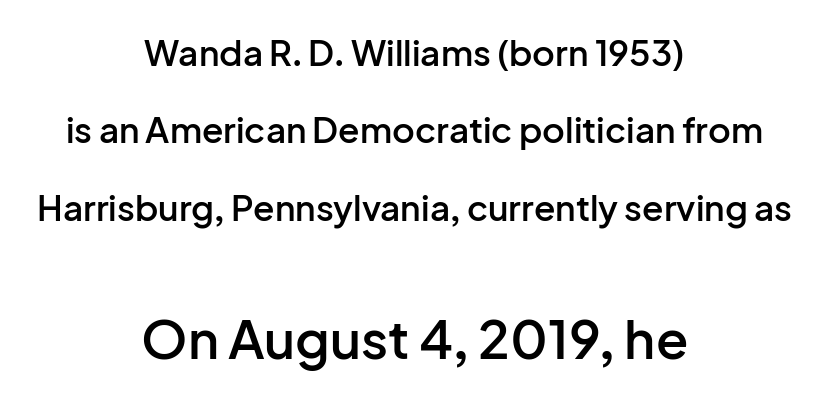
{"serif": "no", "italic": "no", "bold": "semi", "weight": "semibold", "width": "normal", "stroke_contrast": "low", "x_height": "medium", "monospaced": "no", "underline": "no", "align": "center", "line_spacing": "loose", "line_spacing_ratio": 2.21, "letter_spacing": "normal", "letter_spacing_em": 0.0, "larger_block": "second", "size_ratio": 1.51, "glyph_px": 53}
